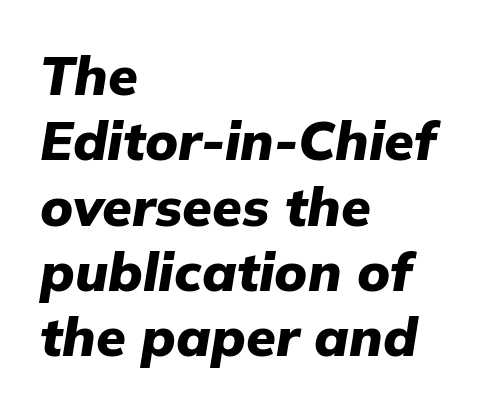
The image shows 54 px heavy type, italic (leaning right); set left-aligned, line spacing 1.21x, normal letter spacing, not underlined; low stroke contrast and a medium x-height.
